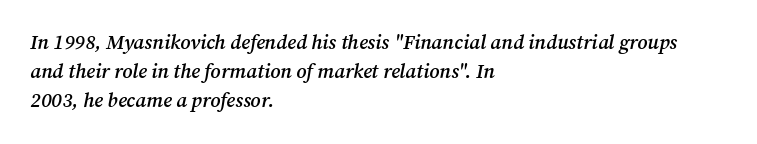
Clear beneath every line of the passage. Quick note: italic. This rendering uses left alignment, leaving the right contour irregular. Characters follow at the spacing the type designer built in. Leading matches the norm, producing a regular column.
